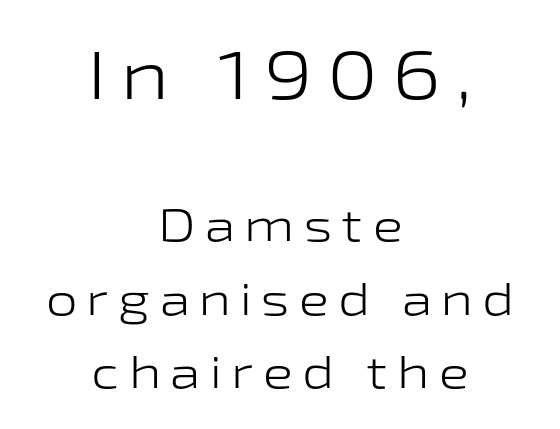
How are the letters spaced? Widely, with obvious added tracking. No word sits above an underline. Examine the stroke ends and you'll find no serifs. Horizontal bands of white between lines are of average thickness. This reads as an unemphasized weight, regular at the heaviest. Characters remain perfectly vertical along every line.
